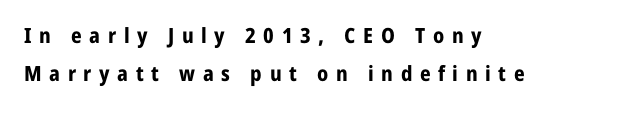
{"italic": "no", "bold": "yes", "underline": "no", "align": "left", "line_spacing_ratio": 1.83, "letter_spacing": "wide", "letter_spacing_em": 0.36, "glyph_px": 21}
